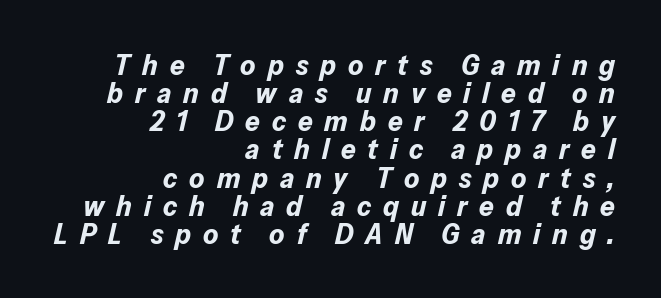
{"italic": "yes", "lean": "right", "slant_degrees": 13, "bold": "yes", "weight": "bold", "width": "normal", "stroke_contrast": "low", "x_height": "medium", "monospaced": "no", "underline": "no", "align": "right", "line_spacing": "tight", "line_spacing_ratio": 0.97, "letter_spacing": "wide", "letter_spacing_em": 0.41, "glyph_px": 29}
